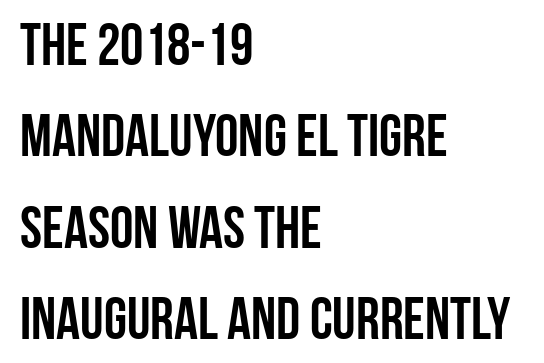
Q: Is the text bold? A: Yes.
Q: Is the text italic (slanted)? A: No, it is upright.
Q: Is the typeface a serif or a sans-serif typeface? A: Sans-serif.
Q: Is the text underlined? A: No.
Q: How is the paragraph aligned? A: Left-aligned.
Q: Is the spacing between letters normal or unusually wide? A: Normal.
Q: Is the spacing between lines tight, normal or loose? A: Normal.
Q: Width (condensed, normal, or wide)? A: Condensed.
Q: Stroke contrast? A: Low.
Q: x-height? A: Large.
Q: Monospaced? A: No.
